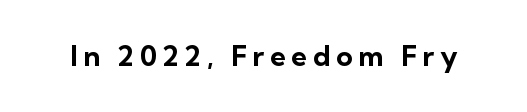
{"serif": "no", "italic": "no", "bold": "yes", "weight": "bold", "width": "normal", "stroke_contrast": "low", "x_height": "medium", "monospaced": "no", "underline": "no", "letter_spacing": "wide", "letter_spacing_em": 0.2, "glyph_px": 28}
